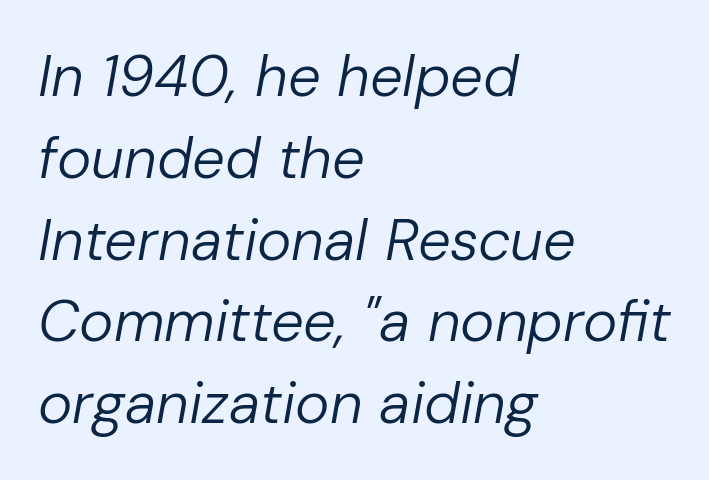
{"italic": "yes", "lean": "right", "slant_degrees": 10, "bold": "no", "weight": "regular", "width": "normal", "stroke_contrast": "low", "x_height": "medium", "monospaced": "no", "underline": "no", "align": "left", "line_spacing": "normal", "line_spacing_ratio": 1.41, "letter_spacing": "normal", "letter_spacing_em": 0.0, "glyph_px": 58}
